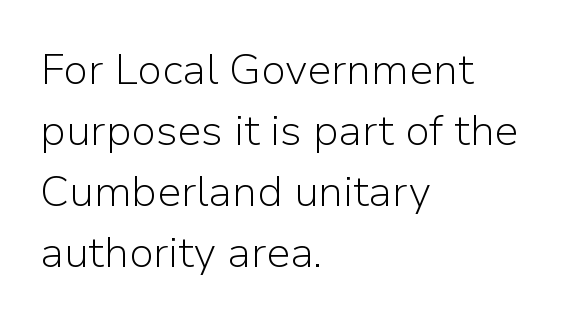
{"serif": "no", "italic": "no", "bold": "no", "weight": "light", "width": "normal", "stroke_contrast": "low", "x_height": "medium", "monospaced": "no", "underline": "no", "align": "left", "line_spacing": "normal", "line_spacing_ratio": 1.42, "letter_spacing": "normal", "letter_spacing_em": 0.0, "glyph_px": 43}
